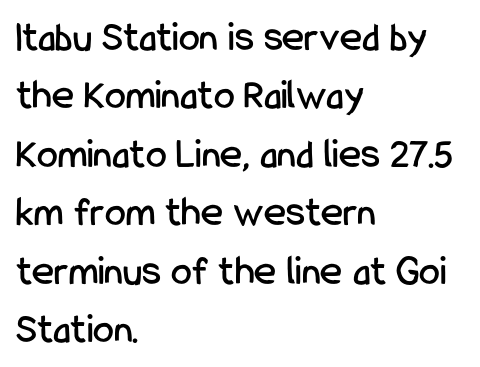
Q: Is the text italic (slanted)? A: No, it is upright.
Q: Is the typeface a serif or a sans-serif typeface? A: Sans-serif.
Q: Is the text underlined? A: No.
Q: How is the paragraph aligned? A: Left-aligned.
Q: Is the spacing between letters normal or unusually wide? A: Normal.
Q: Is the spacing between lines tight, normal or loose? A: Normal.
Q: Width (condensed, normal, or wide)? A: Condensed.
Q: Stroke contrast? A: Low.
Q: x-height? A: Medium.
Q: Monospaced? A: No.
